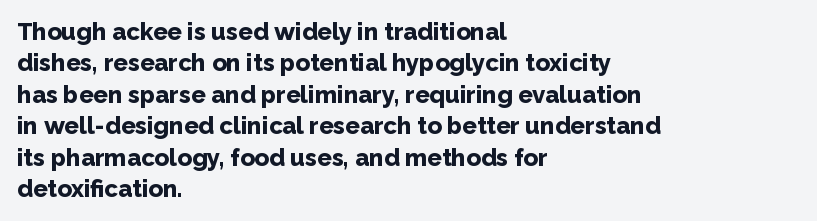
The image shows 24 px bold type, upright; set left-aligned, normal line spacing (1.31x), normal letter spacing, not underlined.
